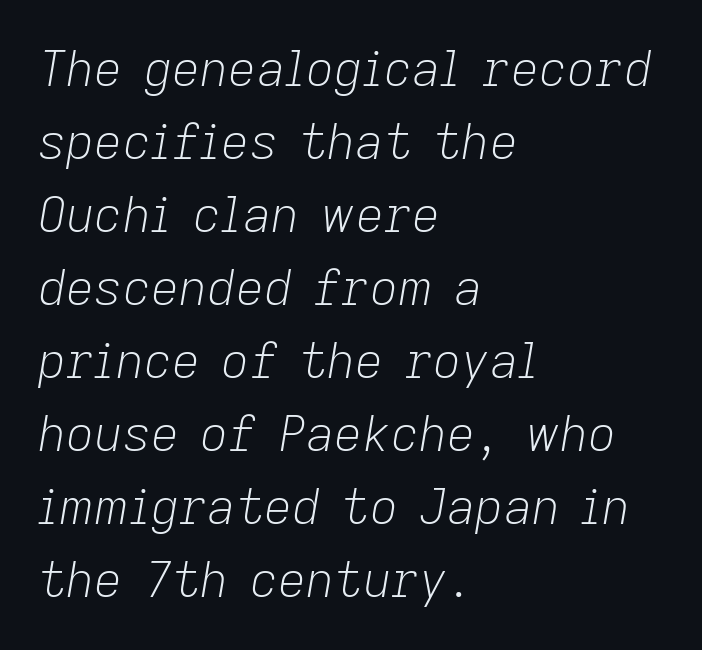
{"italic": "yes", "lean": "right", "slant_degrees": 9, "bold": "no", "weight": "light", "width": "normal", "stroke_contrast": "low", "x_height": "medium", "monospaced": "no", "underline": "no", "align": "left", "line_spacing": "normal", "line_spacing_ratio": 1.49, "letter_spacing": "normal", "letter_spacing_em": 0.0, "glyph_px": 49}
